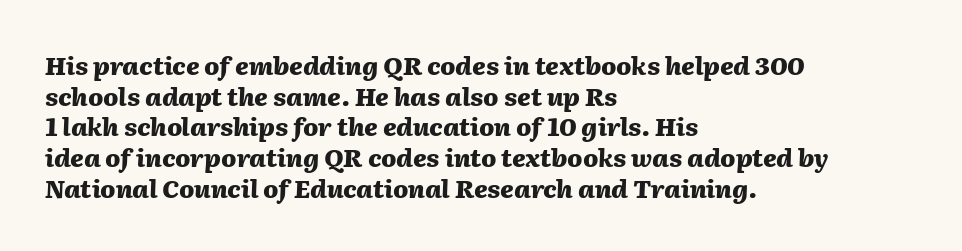
{"italic": "yes", "lean": "right", "slant_degrees": 2, "bold": "yes", "underline": "no", "align": "left", "line_spacing_ratio": 1.23, "letter_spacing": "normal", "letter_spacing_em": 0.0, "glyph_px": 25}
